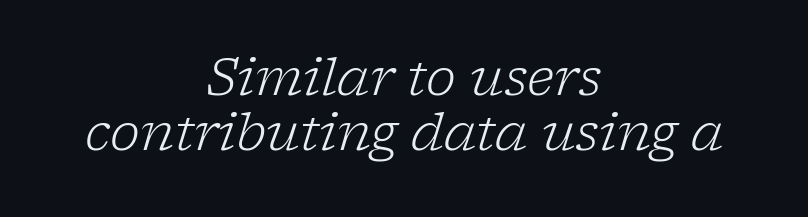
Q: Is the text bold? A: No.
Q: Is the text italic (slanted)? A: Yes, it leans right by about 17 degrees.
Q: Is the typeface a serif or a sans-serif typeface? A: Serif.
Q: Is the text underlined? A: No.
Q: How is the paragraph aligned? A: Centered.
Q: Is the spacing between letters normal or unusually wide? A: Normal.
Q: Is the spacing between lines tight, normal or loose? A: Tight.
Q: Width (condensed, normal, or wide)? A: Normal.
Q: Stroke contrast? A: Low.
Q: x-height? A: Medium.
Q: Monospaced? A: No.
